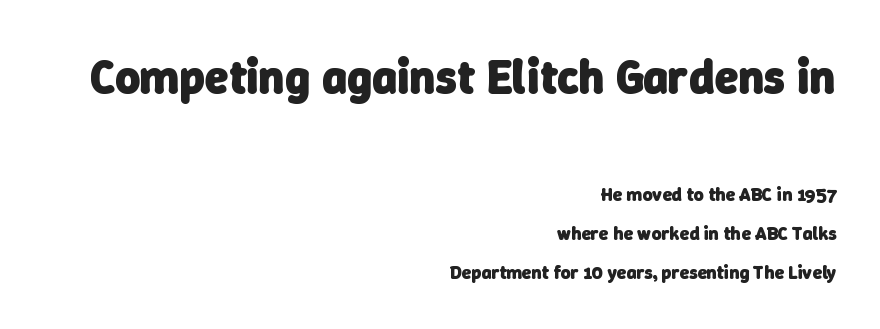
{"serif": "no", "bold": "yes", "weight": "heavy", "width": "normal", "stroke_contrast": "low", "x_height": "medium", "monospaced": "no", "underline": "no", "align": "right", "line_spacing": "loose", "line_spacing_ratio": 2.05, "letter_spacing": "normal", "letter_spacing_em": 0.0, "larger_block": "first", "size_ratio": 2.53, "glyph_px": 48}
